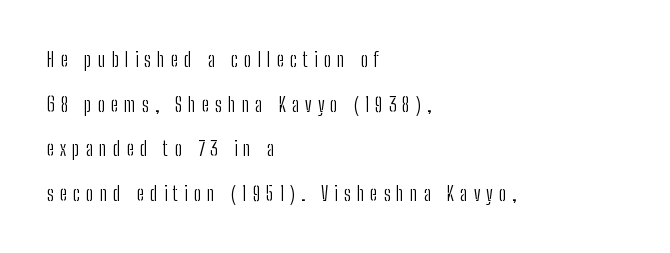
{"italic": "no", "bold": "no", "underline": "no", "align": "left", "line_spacing": "loose", "line_spacing_ratio": 2.23, "letter_spacing": "wide", "letter_spacing_em": 0.3, "glyph_px": 20}
